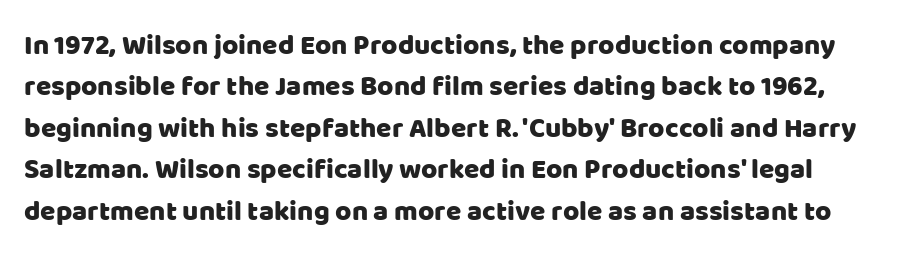
{"serif": "no", "italic": "no", "width": "normal", "stroke_contrast": "low", "x_height": "large", "monospaced": "no", "underline": "no", "line_spacing": "normal", "line_spacing_ratio": 1.48, "letter_spacing": "normal", "letter_spacing_em": 0.0, "glyph_px": 28}
